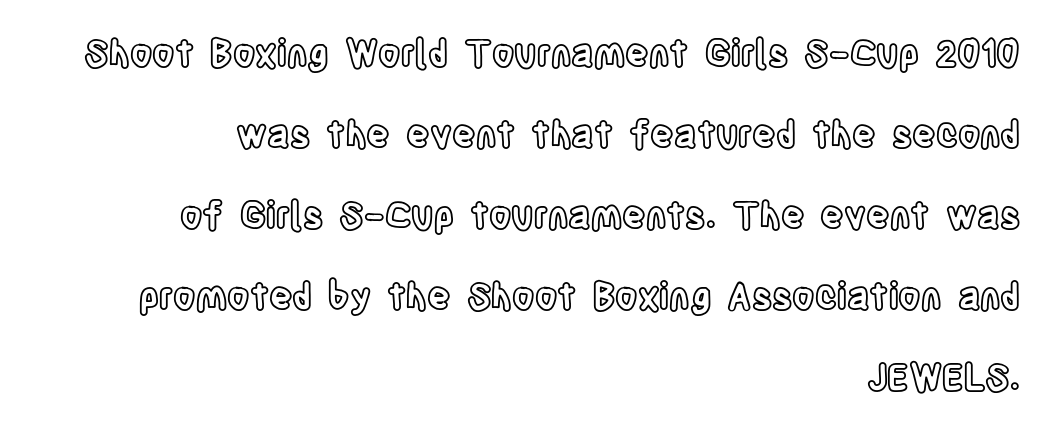
The image shows 36 px condensed type, upright; set right-aligned, loose line spacing (2.25x), normal letter spacing, not underlined; a large x-height.
